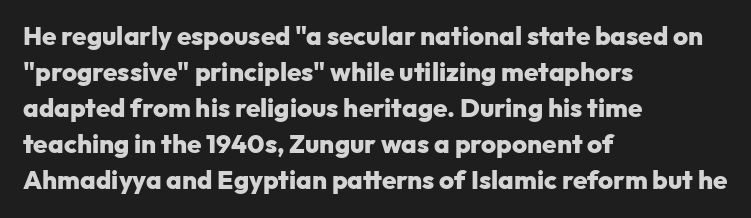
Q: Is the text bold? A: Yes.
Q: Is the text italic (slanted)? A: No, it is upright.
Q: Is the text underlined? A: No.
Q: How is the paragraph aligned? A: Left-aligned.
Q: Is the spacing between letters normal or unusually wide? A: Normal.
Q: Is the spacing between lines tight, normal or loose? A: Normal.
